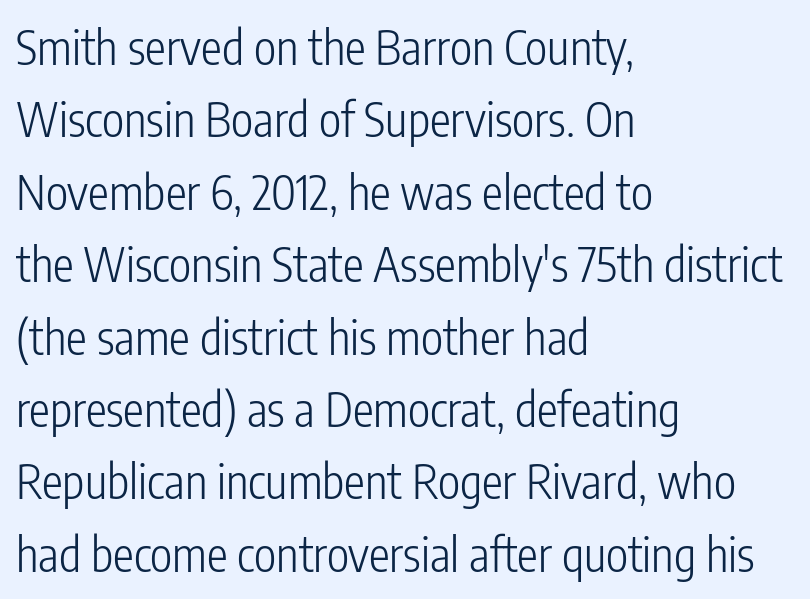
Designer's note — italics off, roman on. Observe the ordinary spacing: letters are neighbours, not strangers. The face used here is proportionally spaced, like ordinary book or web type. The rendering anchors every line to the left-hand side.
